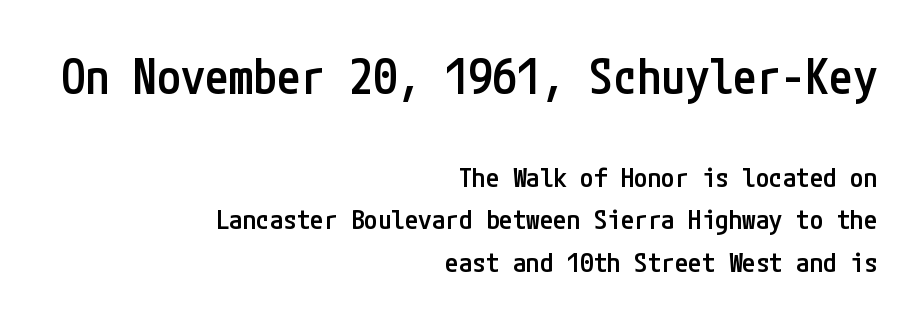
The image shows 48 px semibold, condensed sans-serif type, upright; set right-aligned, normal line spacing (1.57x), normal letter spacing, not underlined; the first (top) block is 1.78x larger; low stroke contrast and a medium x-height.
